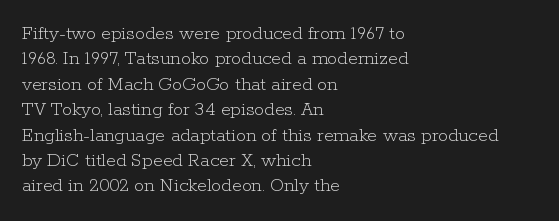
The image shows 20 px text type, upright; set left-aligned, normal line spacing (1.27x), normal letter spacing, not underlined.
